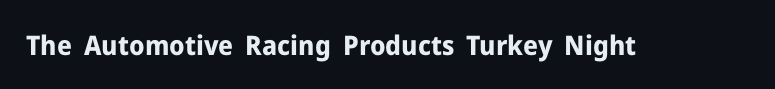
What stands out about the letter spacing? Nothing — it is the standard amount. No italicization has been applied; the sample stays upright. The gap between lines stays unmarked. Thick stems and heavy bowls — unmistakably bold.
